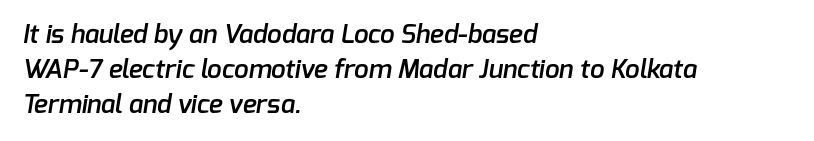
The image shows 26 px text type; set left-aligned, normal line spacing (1.34x), normal letter spacing, not underlined.
